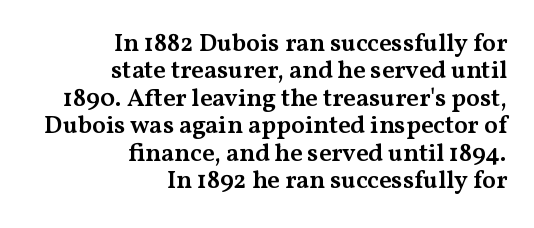
Q: Is the text bold? A: Semi-bold.
Q: Is the text italic (slanted)? A: No, it is upright.
Q: Is the text underlined? A: No.
Q: How is the paragraph aligned? A: Right-aligned.
Q: Is the spacing between letters normal or unusually wide? A: Normal.
Q: Is the spacing between lines tight, normal or loose? A: Tight.
